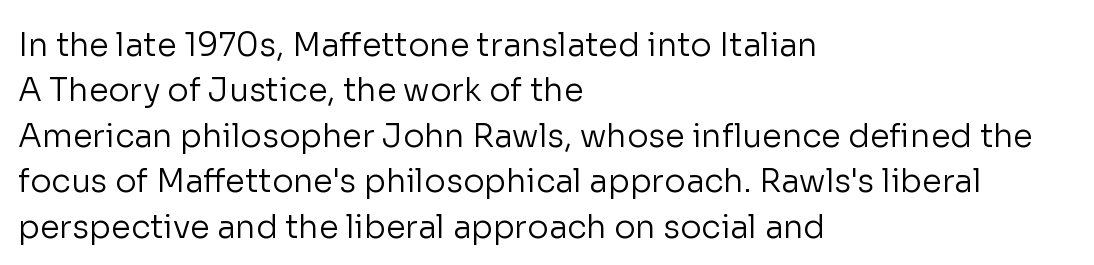
Spacing verdict: proportional, widths tailored to each character. I'd call this a sans setting — the letters go barefoot. No extra ink here — the face is not bold. This rendering uses left alignment, leaving the right contour irregular.
